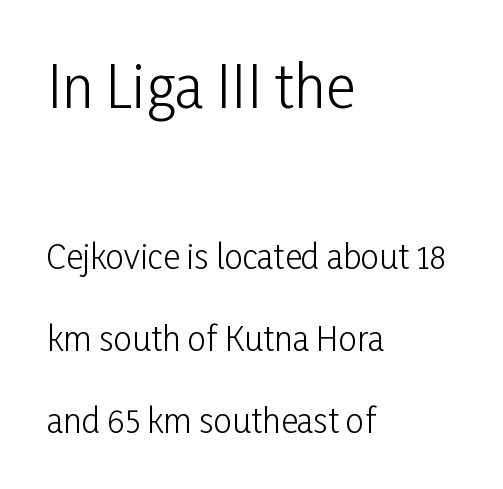
The image shows 57 px light, condensed sans-serif type, upright; set left-aligned, loose line spacing (2.48x), normal letter spacing, not underlined; the first (top) block is 1.73x larger; low stroke contrast and a medium x-height.
